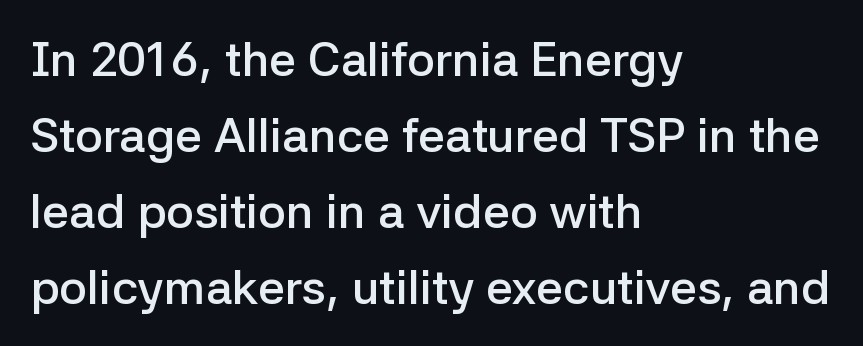
Proportional: the letters do not fall into vertical columns. A roman cut, with each character standing at attention. A student would call this left alignment; a typographer would say flush left, rag right. Default kerning and tracking; the words read as compact shapes. Serif or sans? Sans — the stroke terminals are bare. How heavy is the stroke? Medium-heavy — a semibold, shy of bold.
